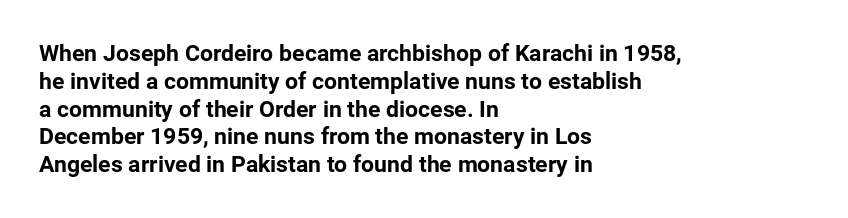
Short and long lines alike share a common starting point at left. Unlike italic type, these characters show no tilt at all. The passage shown is emphatically bold. The face used here is rendered with its standard letterfit. The space beneath each line is pristine and unruled.
